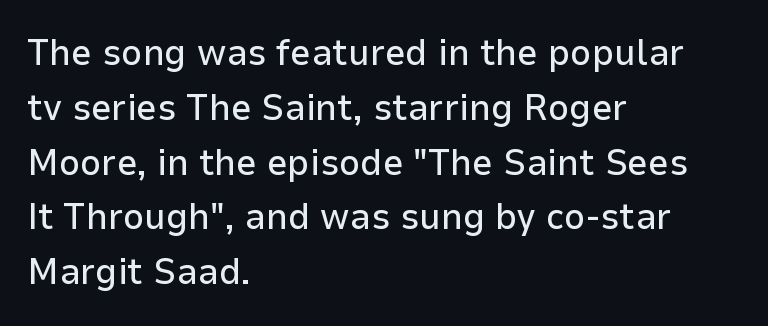
{"serif": "no", "italic": "no", "width": "normal", "stroke_contrast": "low", "x_height": "medium", "monospaced": "no", "underline": "no", "align": "left", "line_spacing": "normal", "line_spacing_ratio": 1.48, "letter_spacing": "normal", "letter_spacing_em": 0.0, "glyph_px": 37}
